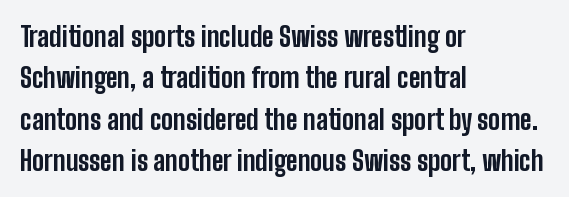
Q: Is the text bold? A: Yes.
Q: Is the text italic (slanted)? A: No, it is upright.
Q: Is the text underlined? A: No.
Q: How is the paragraph aligned? A: Left-aligned.
Q: Is the spacing between letters normal or unusually wide? A: Normal.
Q: Is the spacing between lines tight, normal or loose? A: Normal.
